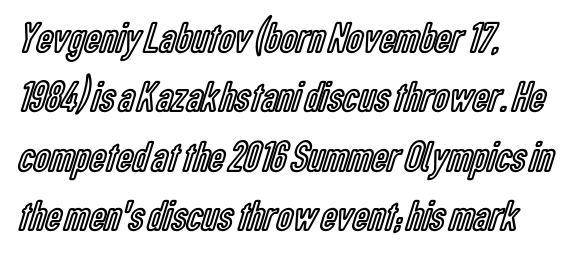
The image shows 44 px condensed type; set left-aligned, normal line spacing (1.35x), normal letter spacing, not underlined; a medium x-height.
